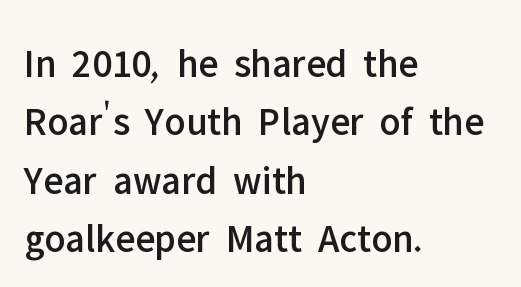
Q: Is the text italic (slanted)? A: No, it is upright.
Q: Is the typeface a serif or a sans-serif typeface? A: Sans-serif.
Q: Is the text underlined? A: No.
Q: How is the paragraph aligned? A: Left-aligned.
Q: Is the spacing between letters normal or unusually wide? A: Normal.
Q: Is the spacing between lines tight, normal or loose? A: Normal.
Q: Width (condensed, normal, or wide)? A: Normal.
Q: Stroke contrast? A: Low.
Q: x-height? A: Medium.
Q: Monospaced? A: No.
